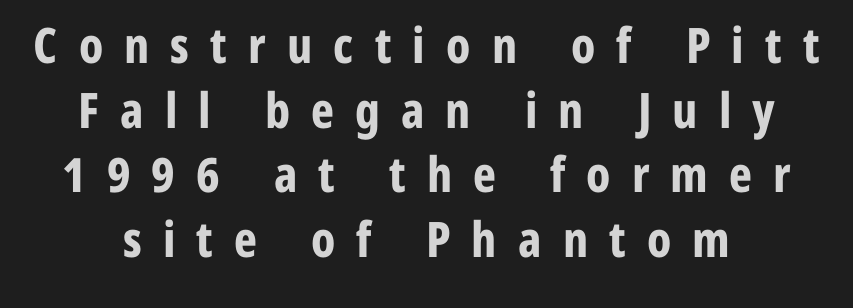
The image shows 49 px bold, condensed sans-serif type, upright; set centered, normal line spacing (1.32x), unusually wide letter spacing (+0.43 em), not underlined; low stroke contrast and a medium x-height.
